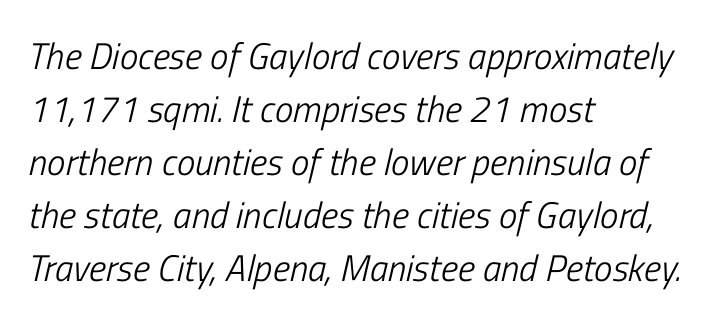
Descender tails drop into unmarked territory. Between one letter and the next there's only the usual sliver of space. A normal amount of white space separates one row of letters from the next. The typesetter chose a ragged-right arrangement here. Proportional: the letters do not fall into vertical columns. Characters are canted at an angle relative to the baseline's perpendicular.
